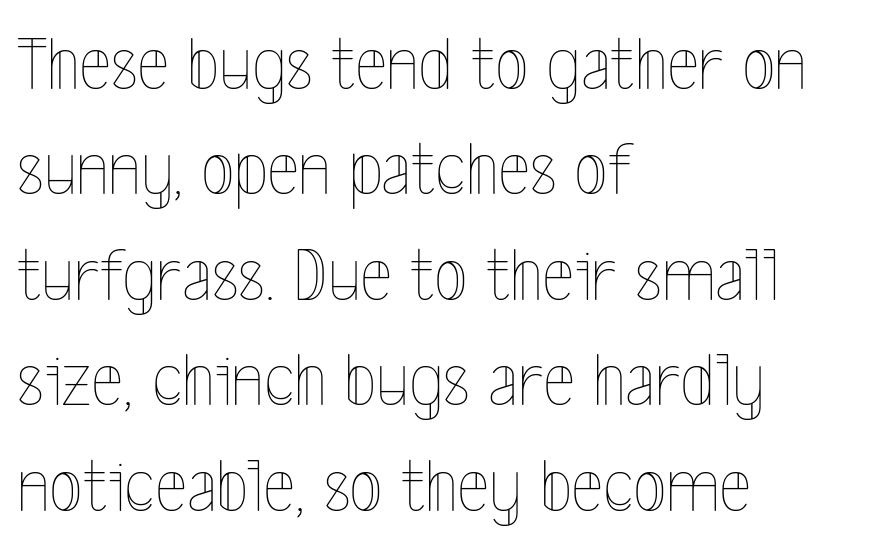
A typesetter would call this zero additional tracking. The face used here is proportionally spaced, like ordinary book or web type. Heft: none added — not bold. This sample is left-justified, so line endings fall wherever the words run out. Unmarked baselines from the first word to the last.
